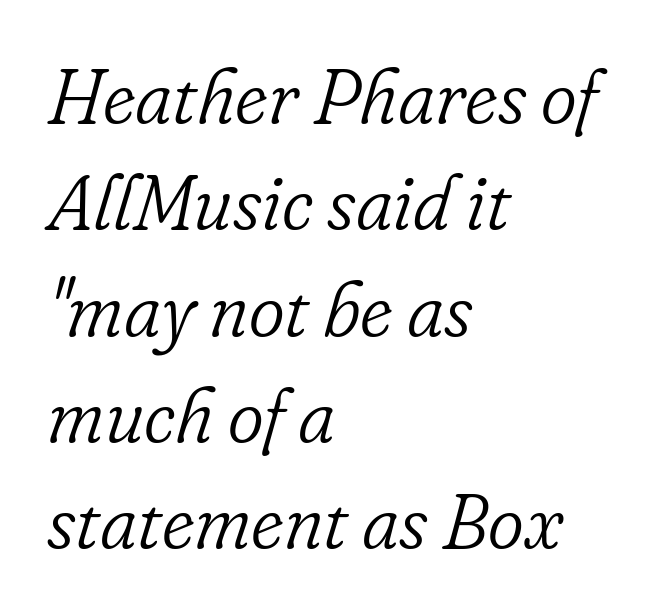
Q: Is the text bold? A: No.
Q: Is the text italic (slanted)? A: Yes, it leans right by about 16 degrees.
Q: Is the typeface a serif or a sans-serif typeface? A: Serif.
Q: Is the text underlined? A: No.
Q: How is the paragraph aligned? A: Left-aligned.
Q: Is the spacing between letters normal or unusually wide? A: Normal.
Q: Is the spacing between lines tight, normal or loose? A: Normal.
Q: Width (condensed, normal, or wide)? A: Normal.
Q: Stroke contrast? A: Low.
Q: x-height? A: Small.
Q: Monospaced? A: No.
